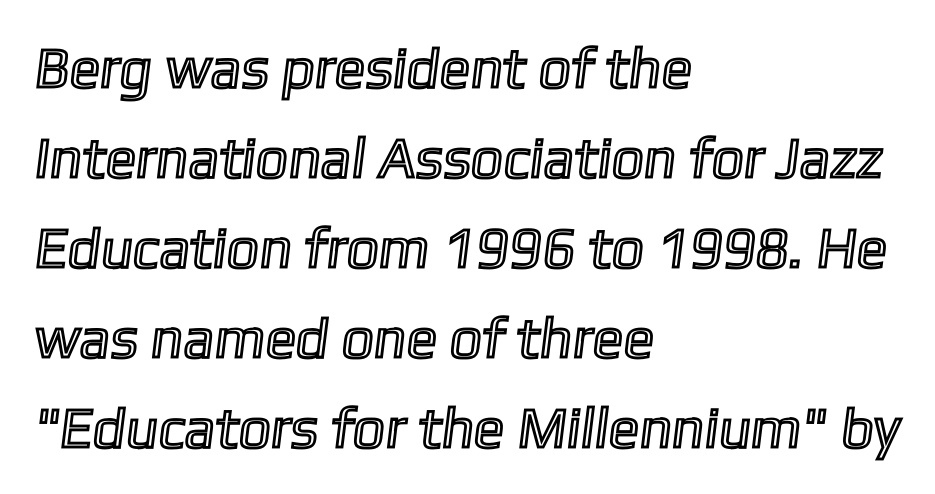
Where is the straight margin? On the left. Vertically, the passage feels balanced, rows spaced as you'd expect. Rule under the text: the space is simply empty. Short note: letters normally spaced.
